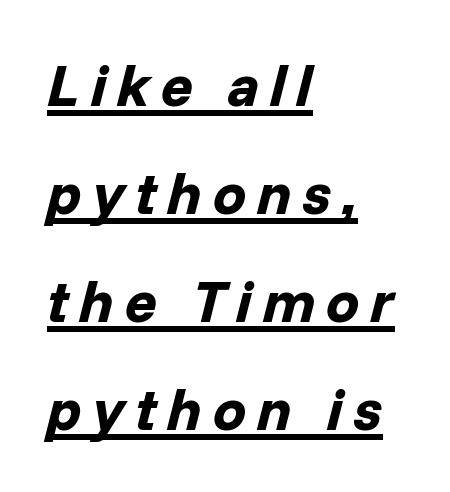
{"italic": "yes", "lean": "right", "slant_degrees": 14, "bold": "yes", "weight": "bold", "width": "normal", "stroke_contrast": "low", "x_height": "medium", "monospaced": "no", "underline": "yes", "align": "left", "line_spacing_ratio": 1.83, "glyph_px": 59}
